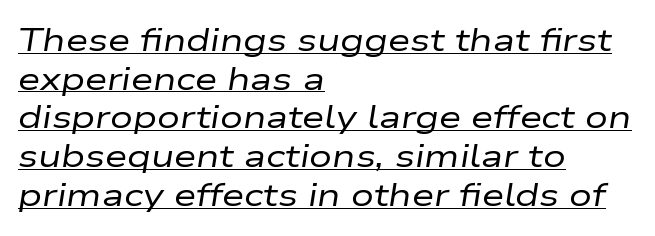
Compared with undecorated copy, this sample adds a rule below the words. Spacing verdict: proportional, widths tailored to each character. Is the stroke heavy? The answer is a plain regular-or-lighter. Students, note that the glyphs here touch the page at normal intervals.
